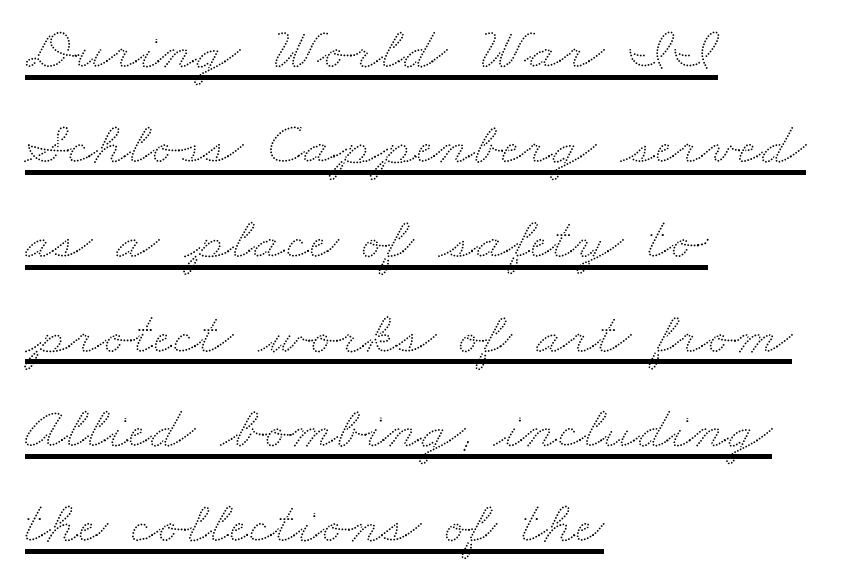
The image shows 62 px wide type; set left-aligned, normal line spacing (1.53x), normal letter spacing, underlined; low stroke contrast and a small x-height.
